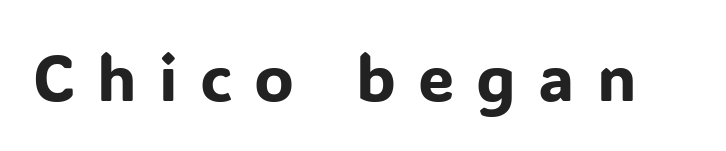
{"serif": "no", "italic": "no", "width": "normal", "stroke_contrast": "low", "x_height": "medium", "monospaced": "no", "underline": "no", "letter_spacing": "wide", "letter_spacing_em": 0.34, "glyph_px": 65}
